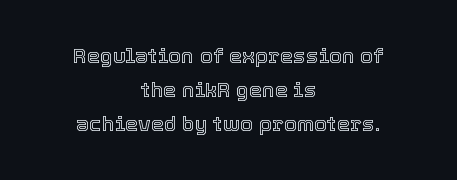
Q: Is the text italic (slanted)? A: No, it is upright.
Q: Is the text underlined? A: No.
Q: How is the paragraph aligned? A: Centered.
Q: Is the spacing between letters normal or unusually wide? A: Normal.
Q: Is the spacing between lines tight, normal or loose? A: Normal.
